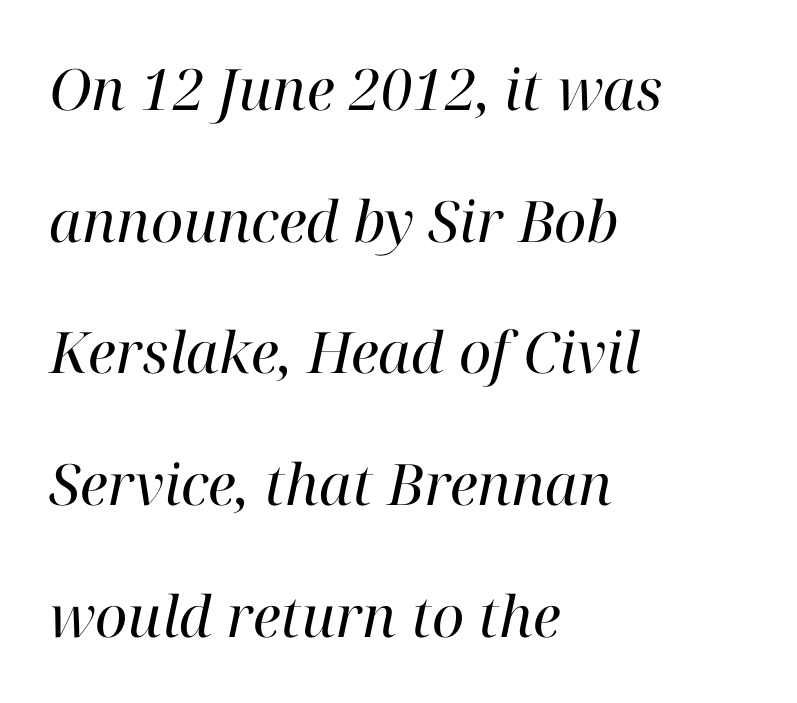
{"serif": "yes", "italic": "yes", "lean": "right", "slant_degrees": 12, "bold": "no", "weight": "regular", "width": "normal", "stroke_contrast": "high", "x_height": "medium", "monospaced": "no", "underline": "no", "align": "left", "line_spacing": "loose", "line_spacing_ratio": 2.31, "letter_spacing": "normal", "letter_spacing_em": 0.0, "glyph_px": 57}
